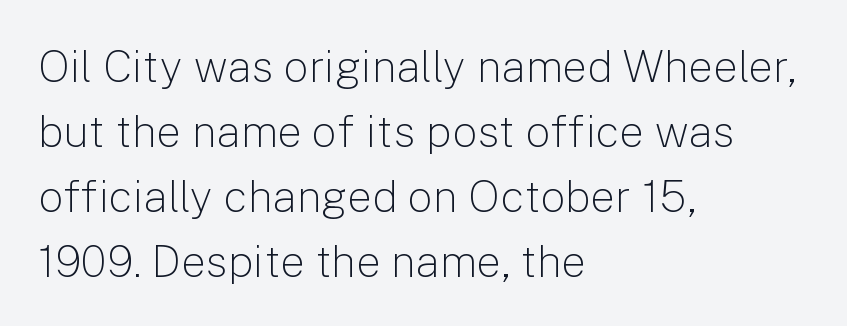
{"serif": "no", "italic": "no", "bold": "no", "weight": "light", "width": "normal", "stroke_contrast": "low", "x_height": "medium", "monospaced": "no", "underline": "no", "align": "left", "line_spacing": "normal", "line_spacing_ratio": 1.48, "letter_spacing": "normal", "letter_spacing_em": 0.0, "glyph_px": 44}
